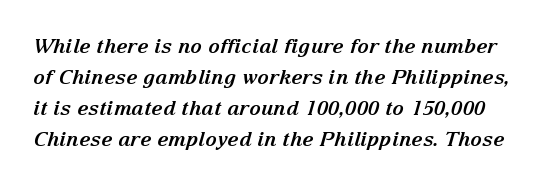
Q: Is the text bold? A: Yes.
Q: Is the text italic (slanted)? A: Yes, it leans right by about 15 degrees.
Q: Is the text underlined? A: No.
Q: Is the spacing between letters normal or unusually wide? A: Normal.
Q: Is the spacing between lines tight, normal or loose? A: Normal.
